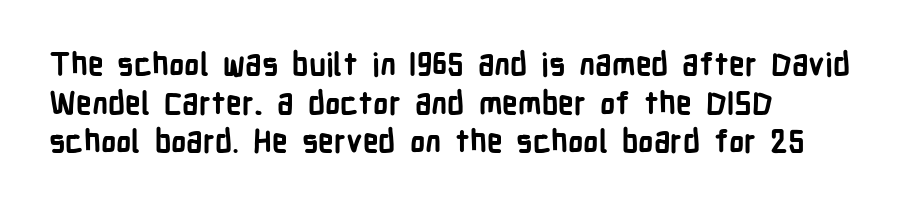
{"serif": "no", "italic": "no", "bold": "yes", "weight": "bold", "width": "condensed", "stroke_contrast": "low", "x_height": "medium", "monospaced": "no", "underline": "no", "align": "left", "line_spacing": "normal", "line_spacing_ratio": 1.25, "letter_spacing": "normal", "letter_spacing_em": 0.0, "glyph_px": 31}
